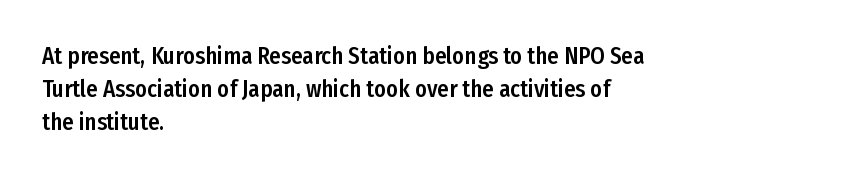
The image shows 23 px text type, upright; set left-aligned, normal line spacing (1.43x), normal letter spacing, not underlined.
